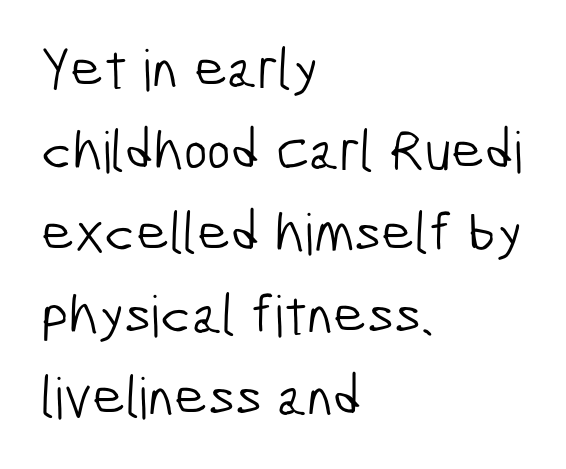
The image shows 57 px light, condensed sans-serif type; set left-aligned, normal line spacing (1.44x), normal letter spacing, not underlined; low stroke contrast and a medium x-height.
